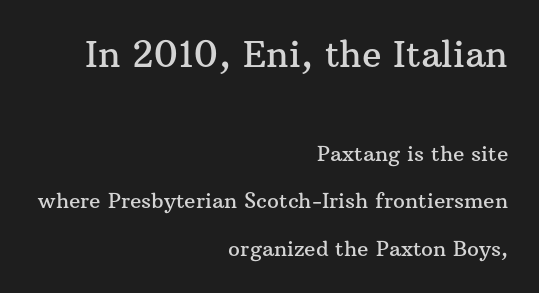
{"serif": "yes", "italic": "no", "width": "normal", "stroke_contrast": "medium", "x_height": "medium", "monospaced": "no", "underline": "no", "align": "right", "line_spacing": "loose", "line_spacing_ratio": 2.24, "letter_spacing": "normal", "letter_spacing_em": 0.0, "larger_block": "first", "size_ratio": 1.71, "glyph_px": 36}
